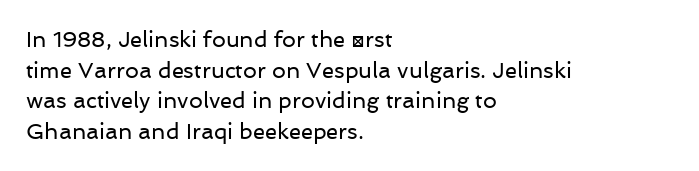
Q: Is the text bold? A: No.
Q: Is the text italic (slanted)? A: No, it is upright.
Q: Is the text underlined? A: No.
Q: How is the paragraph aligned? A: Left-aligned.
Q: Is the spacing between letters normal or unusually wide? A: Normal.
Q: Is the spacing between lines tight, normal or loose? A: Normal.
